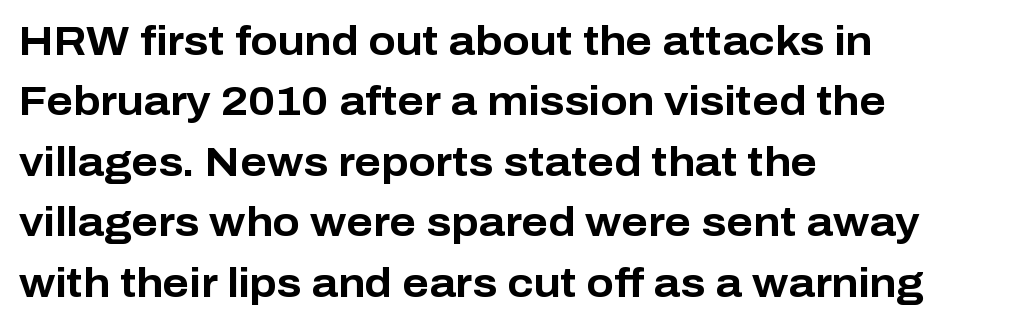
The image shows 40 px bold sans-serif type, upright; set left-aligned, normal line spacing (1.51x), normal letter spacing, not underlined; low stroke contrast and a medium x-height.
